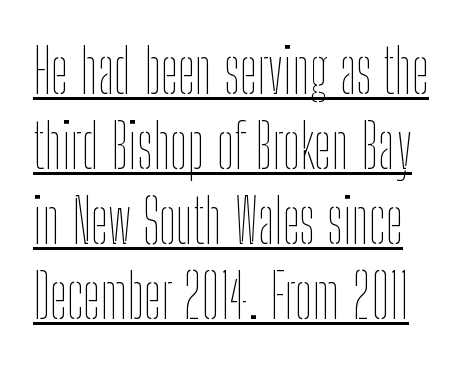
The font is comparable to plain body text, perhaps lighter. In designer terms, the underline attribute is active on this setting. In terms of letterspacing, this is plain default setting. Do the characters align in a grid? No, the font is proportional. Quick note: not italic, upright.
